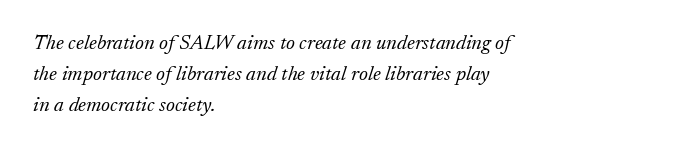
Q: Is the text bold? A: No.
Q: Is the text italic (slanted)? A: Yes, it leans right by about 17 degrees.
Q: Is the text underlined? A: No.
Q: How is the paragraph aligned? A: Left-aligned.
Q: Is the spacing between letters normal or unusually wide? A: Normal.
Q: Is the spacing between lines tight, normal or loose? A: Normal.
